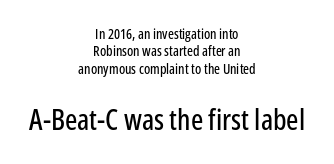
{"serif": "no", "italic": "no", "width": "condensed", "stroke_contrast": "low", "x_height": "medium", "monospaced": "no", "underline": "no", "align": "center", "line_spacing_ratio": 1.24, "letter_spacing": "normal", "letter_spacing_em": 0.0, "larger_block": "second", "size_ratio": 2.07, "glyph_px": 29}
